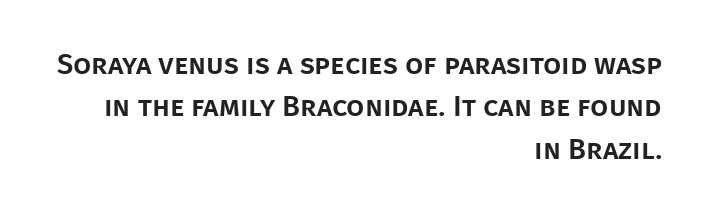
Q: Is the text italic (slanted)? A: No, it is upright.
Q: Is the typeface a serif or a sans-serif typeface? A: Sans-serif.
Q: Is the text underlined? A: No.
Q: How is the paragraph aligned? A: Right-aligned.
Q: Is the spacing between letters normal or unusually wide? A: Normal.
Q: Is the spacing between lines tight, normal or loose? A: Normal.
Q: Width (condensed, normal, or wide)? A: Normal.
Q: Stroke contrast? A: Low.
Q: x-height? A: Large.
Q: Monospaced? A: No.
